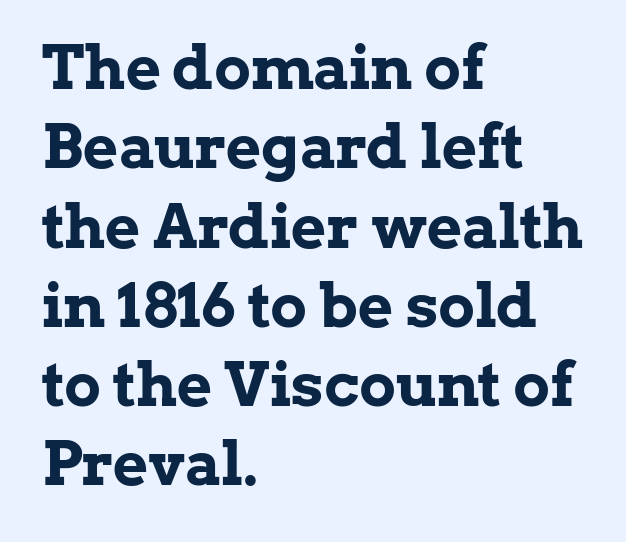
Notice how descenders clear the ascenders below comfortably — that's standard leading. Summary of weight: heavy, a full bold. If you drew a ruler down the left edge, every line would touch it. Lines of text with bare space underneath. This is serif lettering, the kind often seen in printed books.
